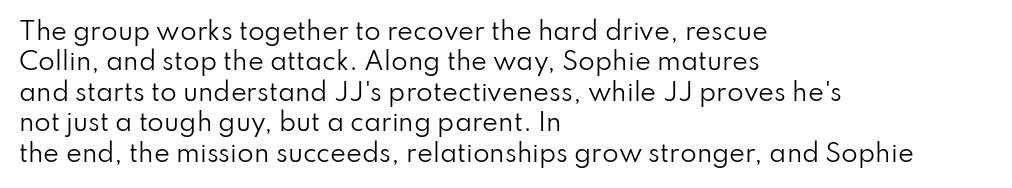
Q: Is the text bold? A: No.
Q: Is the text italic (slanted)? A: No, it is upright.
Q: Is the text underlined? A: No.
Q: How is the paragraph aligned? A: Left-aligned.
Q: Is the spacing between letters normal or unusually wide? A: Normal.
Q: Is the spacing between lines tight, normal or loose? A: Normal.
